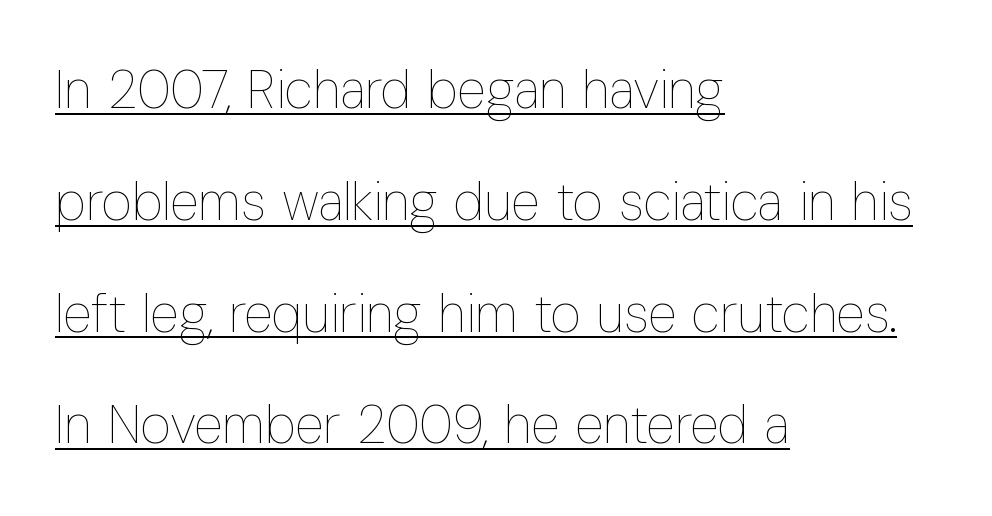
Q: Is the text bold? A: No.
Q: Is the text italic (slanted)? A: No, it is upright.
Q: Is the text underlined? A: Yes.
Q: How is the paragraph aligned? A: Left-aligned.
Q: Is the spacing between letters normal or unusually wide? A: Normal.
Q: Is the spacing between lines tight, normal or loose? A: Loose.
Q: Width (condensed, normal, or wide)? A: Condensed.
Q: Stroke contrast? A: Low.
Q: x-height? A: Medium.
Q: Monospaced? A: No.
